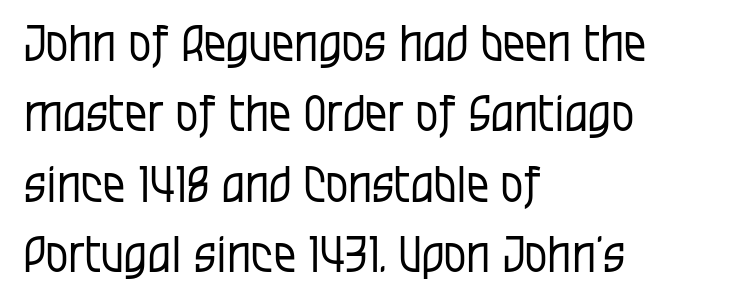
Q: Is the text bold? A: No.
Q: Is the text italic (slanted)? A: No, it is upright.
Q: Is the typeface a serif or a sans-serif typeface? A: Sans-serif.
Q: Is the text underlined? A: No.
Q: How is the paragraph aligned? A: Left-aligned.
Q: Is the spacing between letters normal or unusually wide? A: Normal.
Q: Is the spacing between lines tight, normal or loose? A: Normal.
Q: Width (condensed, normal, or wide)? A: Condensed.
Q: Stroke contrast? A: Low.
Q: x-height? A: Large.
Q: Monospaced? A: No.
